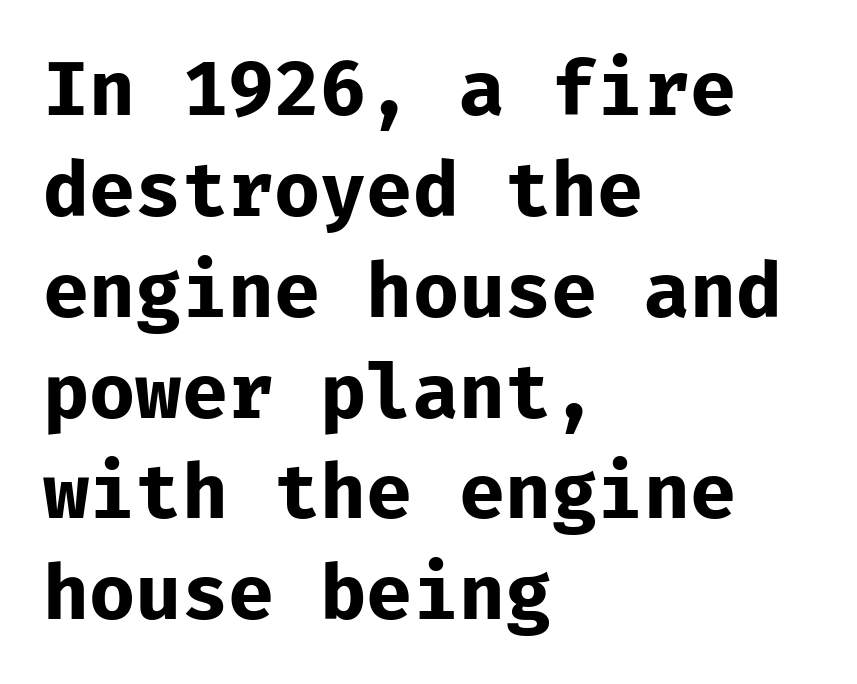
Baseline-to-baseline distance is the conventional proportion of letter height. The axis of the letterforms is exactly vertical. Looks like terminal output: every glyph gets an equal slot. A classic flush-left, rag-right setting is used for this passage.
